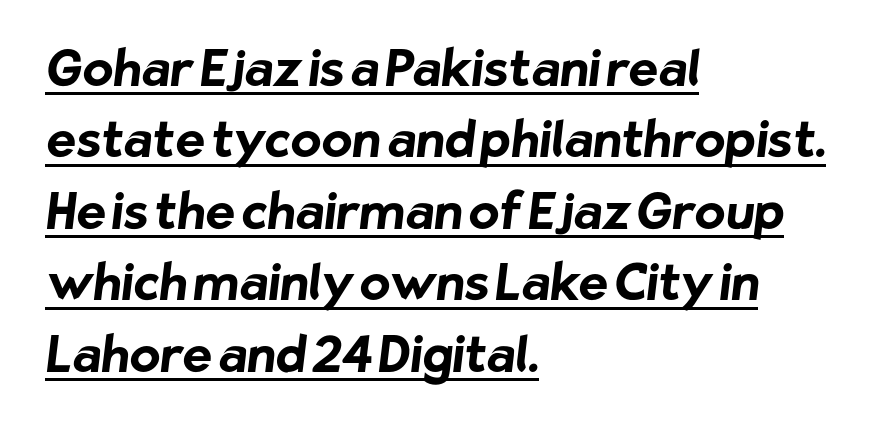
{"serif": "no", "bold": "yes", "weight": "bold", "width": "normal", "stroke_contrast": "low", "x_height": "medium", "monospaced": "no", "underline": "yes", "align": "left", "line_spacing": "normal", "line_spacing_ratio": 1.43, "letter_spacing": "normal", "letter_spacing_em": 0.0, "glyph_px": 50}
